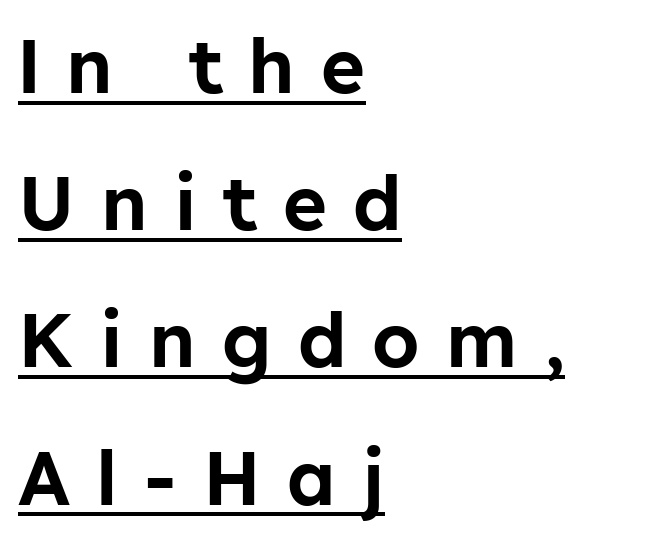
{"serif": "no", "italic": "no", "width": "normal", "stroke_contrast": "low", "x_height": "medium", "monospaced": "no", "underline": "yes", "align": "left", "line_spacing_ratio": 1.83, "letter_spacing": "wide", "letter_spacing_em": 0.35, "glyph_px": 75}
